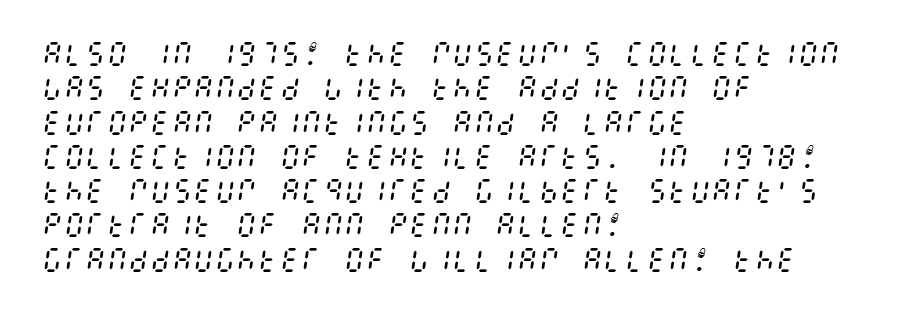
{"italic": "yes", "lean": "right", "slant_degrees": 8, "bold": "no", "underline": "no", "align": "left", "line_spacing": "normal", "line_spacing_ratio": 1.27, "letter_spacing": "normal", "letter_spacing_em": 0.0, "glyph_px": 27}
